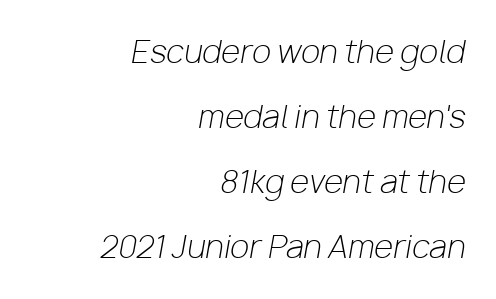
Q: Is the text bold? A: No.
Q: Is the text italic (slanted)? A: Yes, it leans right by about 10 degrees.
Q: Is the text underlined? A: No.
Q: How is the paragraph aligned? A: Right-aligned.
Q: Is the spacing between letters normal or unusually wide? A: Normal.
Q: Is the spacing between lines tight, normal or loose? A: Loose.
Q: Width (condensed, normal, or wide)? A: Normal.
Q: Stroke contrast? A: Low.
Q: x-height? A: Medium.
Q: Monospaced? A: No.
